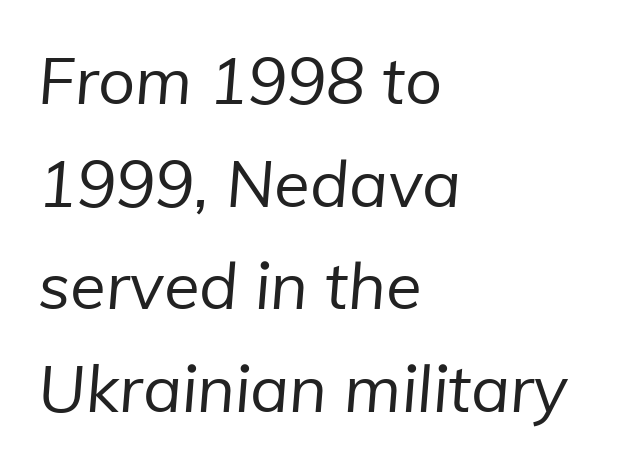
The image shows 65 px regular-weight sans-serif type; set left-aligned, normal line spacing (1.58x), normal letter spacing, not underlined; low stroke contrast and a medium x-height.
